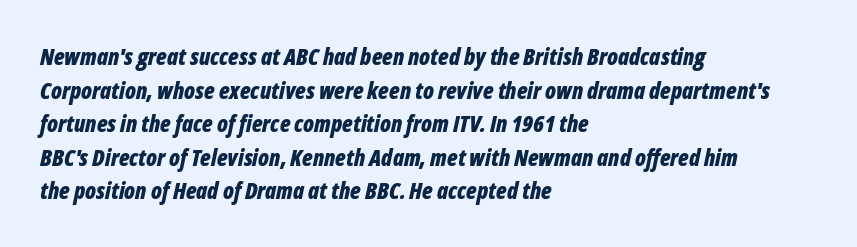
Q: Is the text bold? A: Yes.
Q: Is the text italic (slanted)? A: Yes, it leans right by about 12 degrees.
Q: Is the text underlined? A: No.
Q: How is the paragraph aligned? A: Left-aligned.
Q: Is the spacing between letters normal or unusually wide? A: Normal.
Q: Is the spacing between lines tight, normal or loose? A: Normal.
